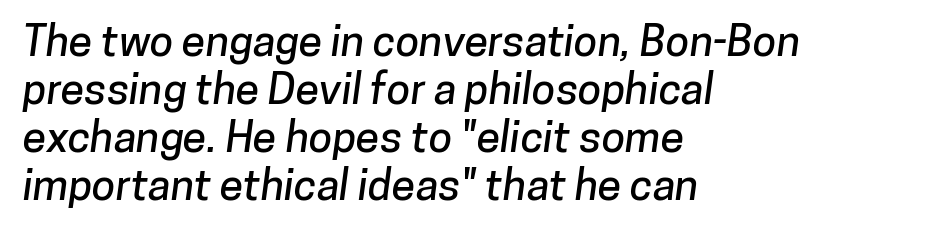
{"serif": "no", "width": "normal", "stroke_contrast": "low", "x_height": "medium", "monospaced": "no", "underline": "no", "align": "left", "line_spacing": "tight", "line_spacing_ratio": 1.12, "letter_spacing": "normal", "letter_spacing_em": 0.0, "glyph_px": 43}
